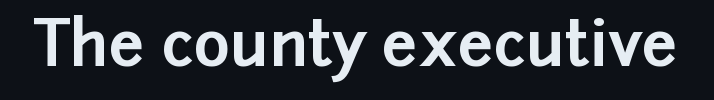
{"serif": "no", "italic": "no", "bold": "yes", "weight": "bold", "width": "normal", "stroke_contrast": "low", "x_height": "medium", "monospaced": "no", "underline": "no", "letter_spacing": "normal", "letter_spacing_em": 0.0, "glyph_px": 63}
